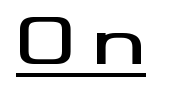
Font category for this specimen: sans-serif. Underlined type. Unlike italic type, these characters show no tilt at all. Someone cranked the tracking dial way up on this one.
